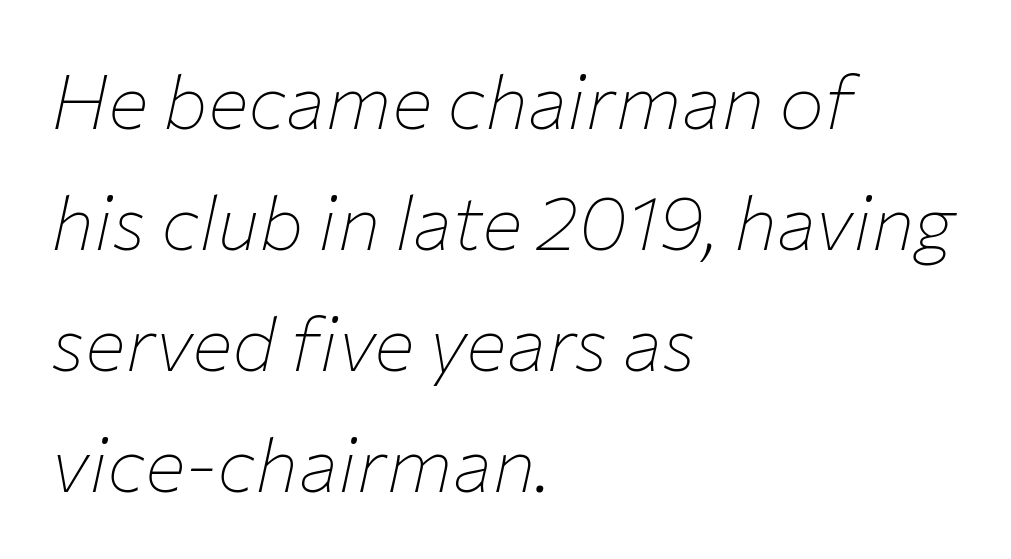
The image shows 76 px thin type, italic (leaning right); set left-aligned, normal line spacing (1.59x), normal letter spacing, not underlined; low stroke contrast and a medium x-height.
